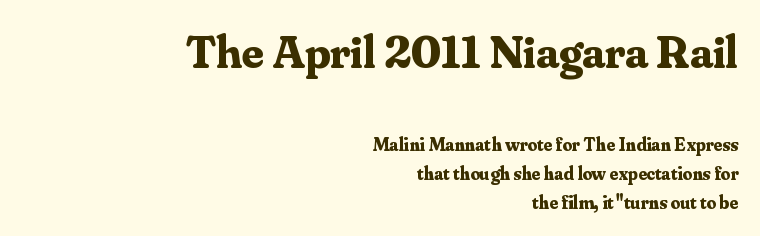
Q: Is the text bold? A: Yes.
Q: Is the text italic (slanted)? A: No, it is upright.
Q: Is the typeface a serif or a sans-serif typeface? A: Serif.
Q: Is the text underlined? A: No.
Q: How is the paragraph aligned? A: Right-aligned.
Q: Is the spacing between letters normal or unusually wide? A: Normal.
Q: Is the spacing between lines tight, normal or loose? A: Normal.
Q: Which block of text is set in a larger size, the first (top) or the second (bottom)? A: The first (top) one.
Q: Width (condensed, normal, or wide)? A: Normal.
Q: Stroke contrast? A: Medium.
Q: x-height? A: Small.
Q: Monospaced? A: No.
